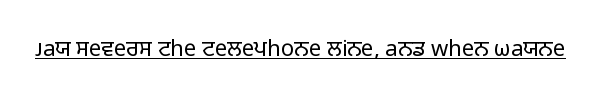
Q: Is the text bold? A: No.
Q: Is the text italic (slanted)? A: No, it is upright.
Q: Is the text underlined? A: Yes.
Q: Is the spacing between letters normal or unusually wide? A: Normal.
